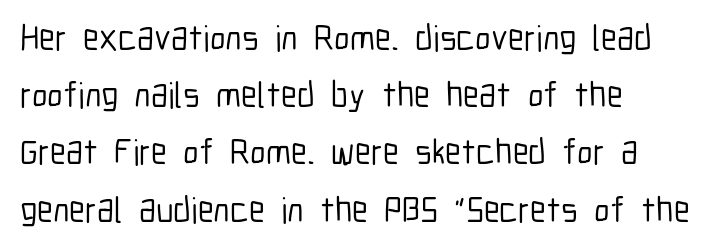
{"serif": "no", "italic": "no", "width": "condensed", "stroke_contrast": "low", "x_height": "medium", "monospaced": "no", "underline": "no", "align": "left", "line_spacing": "normal", "line_spacing_ratio": 1.59, "letter_spacing": "normal", "letter_spacing_em": 0.0, "glyph_px": 36}
